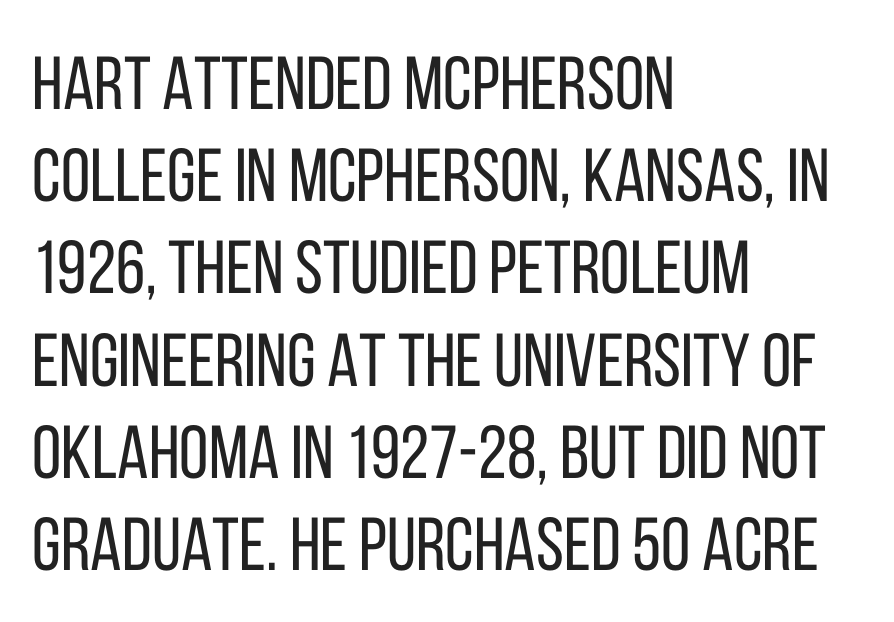
Short note: letters normally spaced. The typography opts for an upright posture over an oblique one. A classic flush-left, rag-right setting is used for this passage. Clear beneath every line of the passage.
